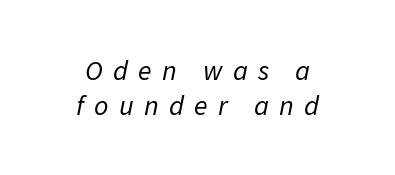
The image shows 28 px regular-weight type, italic (leaning right); set centered, line spacing 1.24x, unusually wide letter spacing (+0.37 em), not underlined; low stroke contrast and a medium x-height.
